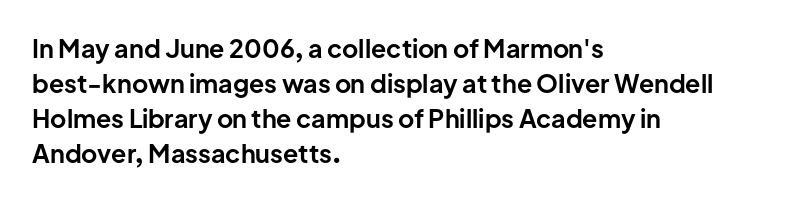
The image shows 25 px bold type, upright; set left-aligned, normal line spacing (1.4x), normal letter spacing, not underlined.
